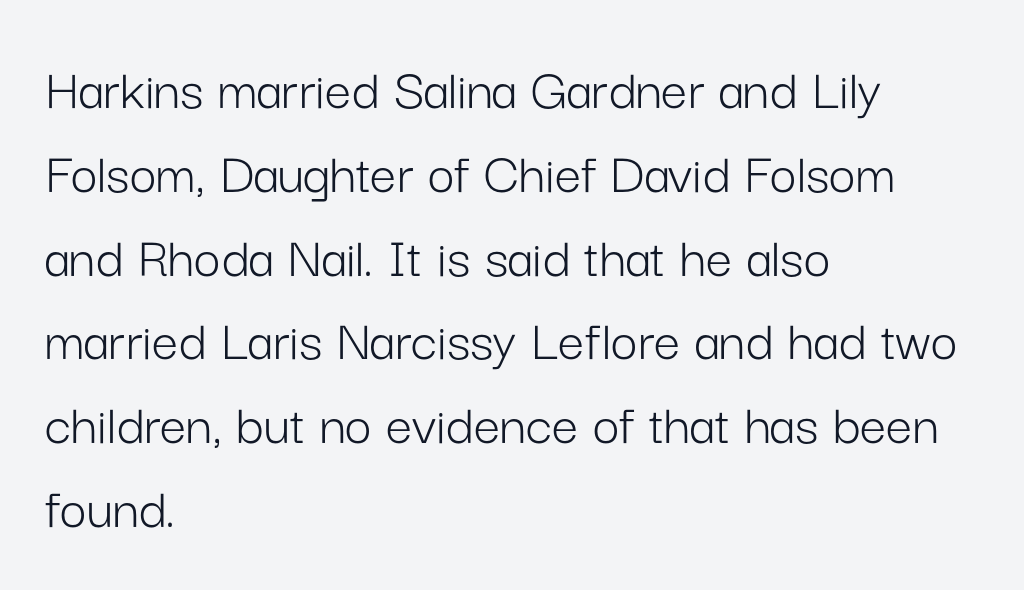
The rendering uses natural spacing where letterforms have individual widths. Beneath every word, the page is bare. This sample keeps an unexceptional amount of space between lines. The designer went with a sans here, leaving each stem footless. A roman cut, with each character standing at attention. The typesetter chose a ragged-right arrangement here.
